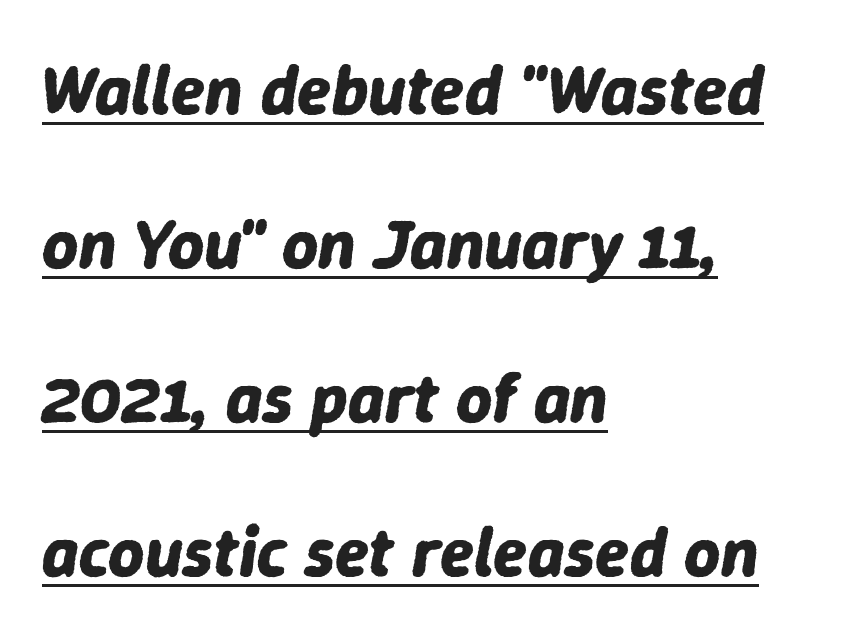
{"italic": "yes", "lean": "right", "slant_degrees": 9, "bold": "yes", "weight": "bold", "width": "normal", "stroke_contrast": "low", "x_height": "medium", "monospaced": "no", "underline": "yes", "align": "left", "line_spacing": "loose", "line_spacing_ratio": 2.2, "letter_spacing": "normal", "letter_spacing_em": 0.0, "glyph_px": 70}
